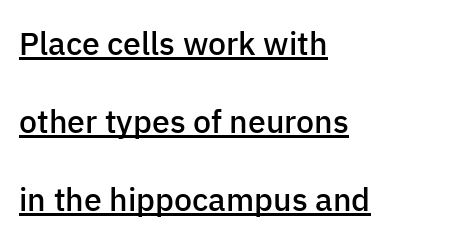
{"serif": "no", "italic": "no", "bold": "semi", "weight": "semibold", "width": "normal", "stroke_contrast": "low", "x_height": "medium", "monospaced": "no", "underline": "yes", "align": "left", "line_spacing": "loose", "line_spacing_ratio": 2.43, "letter_spacing": "normal", "letter_spacing_em": 0.0, "glyph_px": 32}
